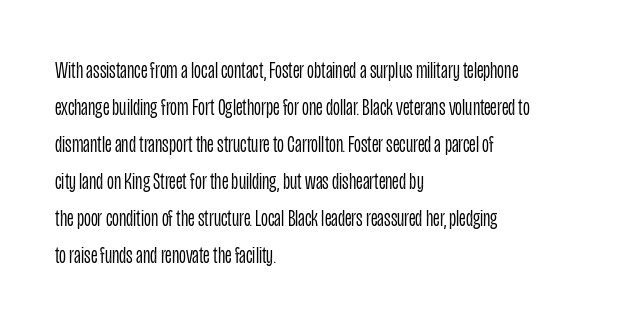
Q: Is the text bold? A: No.
Q: Is the text italic (slanted)? A: No, it is upright.
Q: Is the text underlined? A: No.
Q: How is the paragraph aligned? A: Left-aligned.
Q: Is the spacing between letters normal or unusually wide? A: Normal.
Q: Is the spacing between lines tight, normal or loose? A: Normal.
